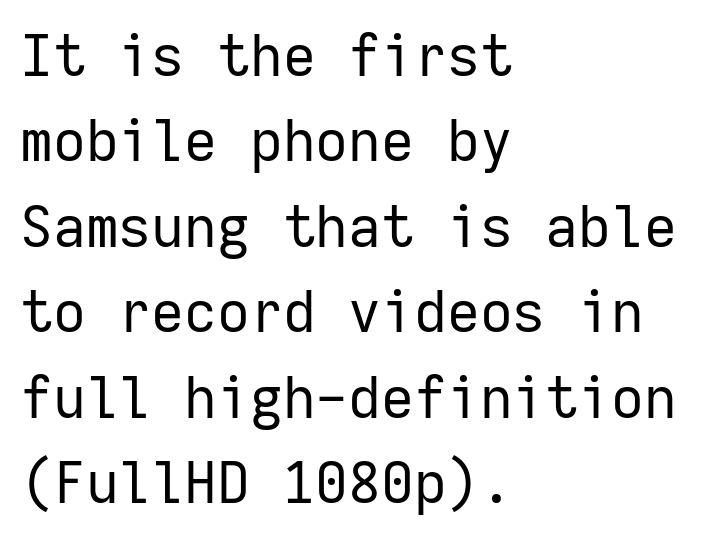
{"serif": "no", "italic": "no", "bold": "no", "weight": "regular", "width": "normal", "stroke_contrast": "low", "x_height": "medium", "monospaced": "yes", "underline": "no", "align": "left", "line_spacing": "normal", "line_spacing_ratio": 1.5, "letter_spacing": "normal", "letter_spacing_em": 0.0, "glyph_px": 57}
